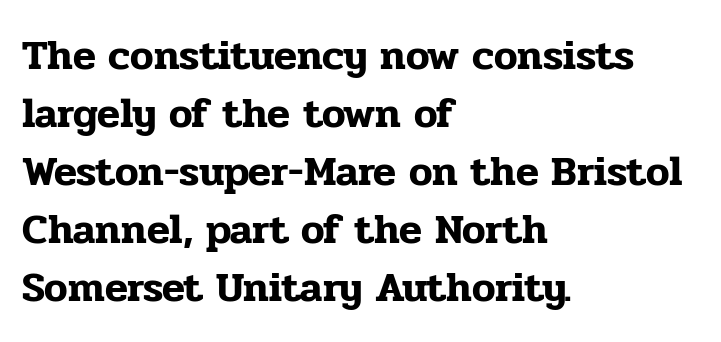
{"serif": "yes", "italic": "no", "width": "normal", "stroke_contrast": "low", "x_height": "medium", "monospaced": "no", "underline": "no", "align": "left", "line_spacing": "normal", "line_spacing_ratio": 1.38, "letter_spacing": "normal", "letter_spacing_em": 0.0, "glyph_px": 42}
